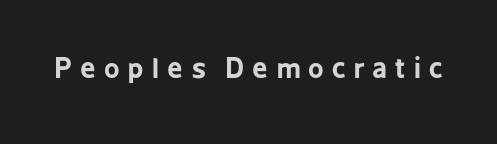
{"italic": "no", "bold": "yes", "underline": "no", "letter_spacing": "wide", "letter_spacing_em": 0.3, "glyph_px": 27}
